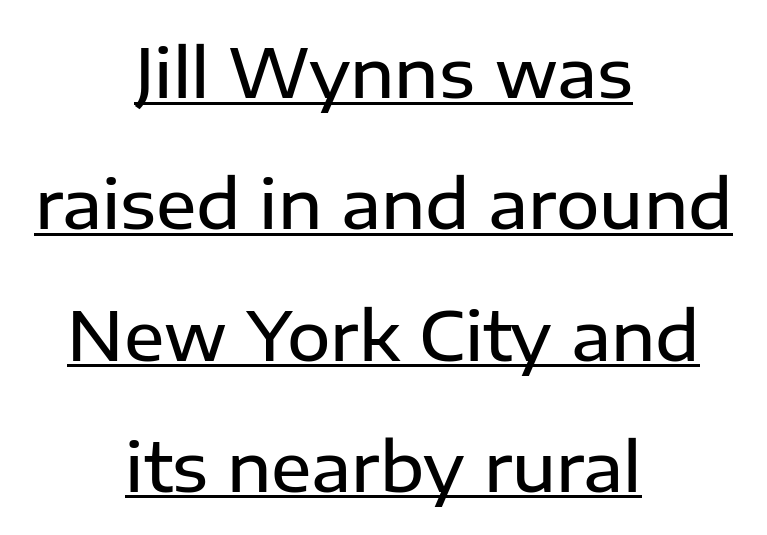
The image shows 67 px semibold sans-serif type, upright; set centered, loose line spacing (1.96x), normal letter spacing, underlined; low stroke contrast and a medium x-height.
